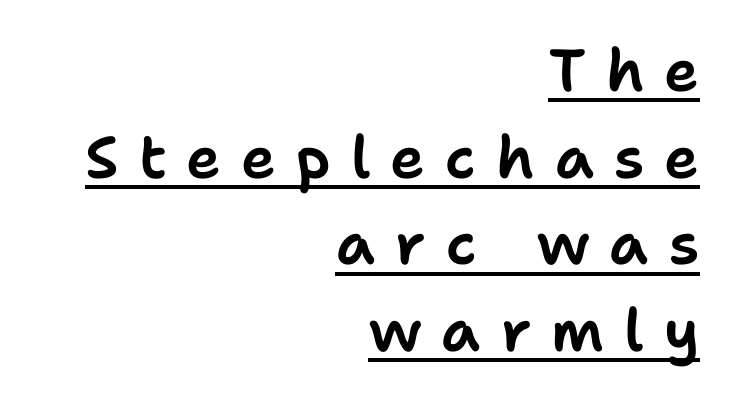
Q: Is the text italic (slanted)? A: No, it is upright.
Q: Is the typeface a serif or a sans-serif typeface? A: Sans-serif.
Q: Is the text underlined? A: Yes.
Q: How is the paragraph aligned? A: Right-aligned.
Q: Is the spacing between letters normal or unusually wide? A: Unusually wide.
Q: Is the spacing between lines tight, normal or loose? A: Normal.
Q: Width (condensed, normal, or wide)? A: Normal.
Q: Stroke contrast? A: Low.
Q: x-height? A: Medium.
Q: Monospaced? A: No.
